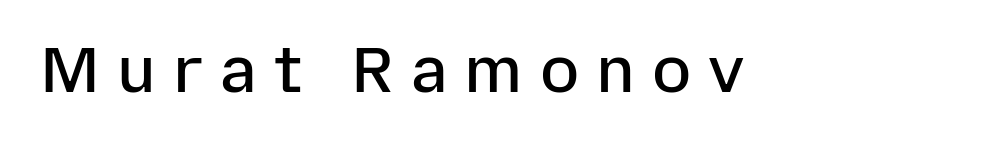
The glyphs are unaccompanied by any horizontal stroke below them. Bold? Not quite — semibold, heavier than regular but stopping short. The type is letterspaced generously, with wide tracking. Is there any slant? The stems are plumb. The rendering uses natural spacing where letterforms have individual widths.
